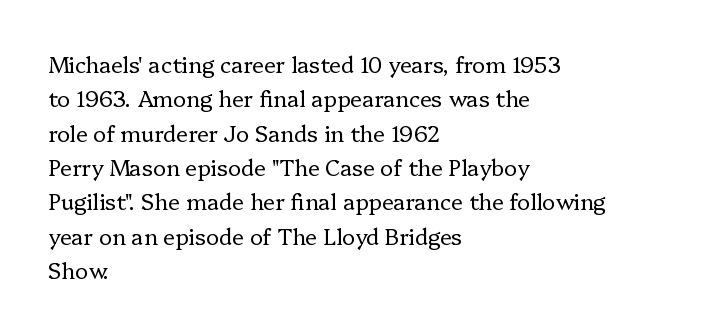
The image shows 22 px text type, upright; set left-aligned, normal line spacing (1.56x), normal letter spacing, not underlined.
